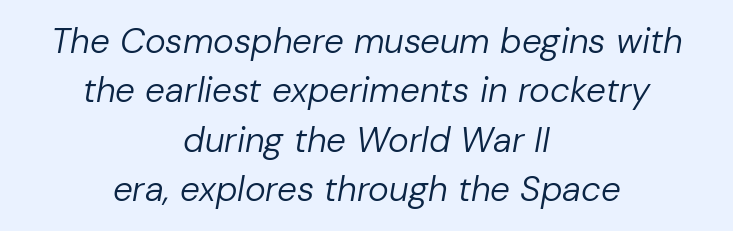
This is oblique type, the kind used for emphasis or titles. Is this a fixed-width face? No — the glyphs have proportional, varying widths. Every row of glyphs is offset so its center matches the block's center. A clean baseline with only descenders dipping below it.
